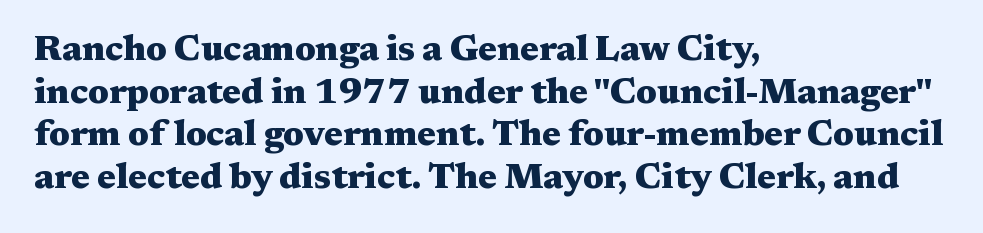
Stroke thickness is high; the sample reads as a true bold. Type without underlining. This rendering uses left alignment, leaving the right contour irregular. Character widths vary here, with narrow letters taking less room than wide ones.
